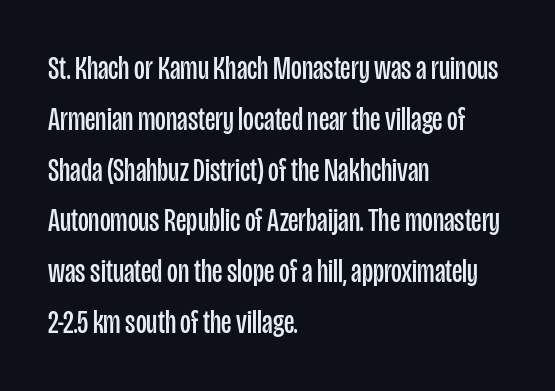
Q: Is the text bold? A: No.
Q: Is the text italic (slanted)? A: No, it is upright.
Q: Is the typeface a serif or a sans-serif typeface? A: Sans-serif.
Q: Is the text underlined? A: No.
Q: How is the paragraph aligned? A: Left-aligned.
Q: Is the spacing between letters normal or unusually wide? A: Normal.
Q: Is the spacing between lines tight, normal or loose? A: Normal.
Q: Width (condensed, normal, or wide)? A: Condensed.
Q: Stroke contrast? A: Low.
Q: x-height? A: Large.
Q: Monospaced? A: No.
